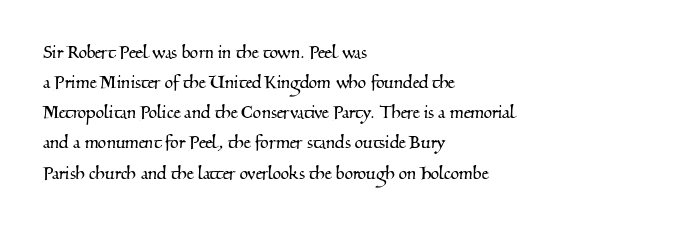
The image shows 22 px text type; set left-aligned, normal line spacing (1.37x), normal letter spacing, not underlined.
